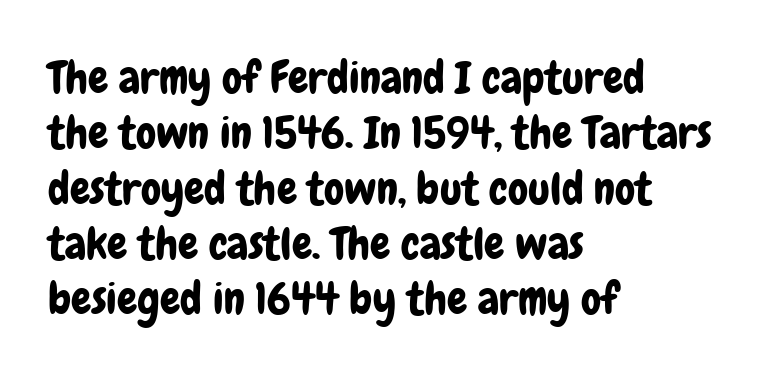
Classification — sans serif. A typesetter would call this proportional, since set widths differ per character. Letters rest on an invisible, unmarked baseline. Line starts are locked; line ends wander.
